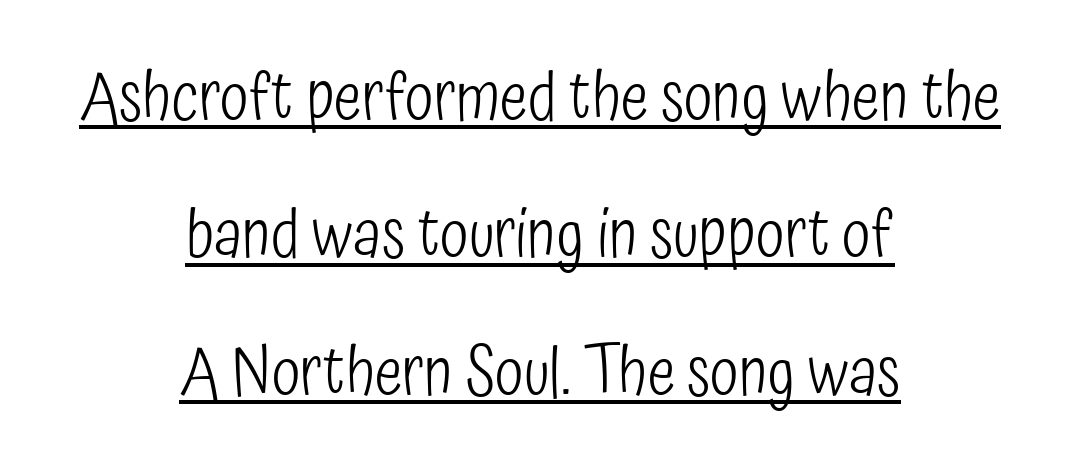
The paragraph shown floats in the horizontal middle. Does the lettering tilt? It doesn't — this is upright. Unlike a traditional serif, this face leaves its strokes unadorned. Here the glyphs are tracked normally, forming tight word shapes. Note the varied advance widths — an 'i' is clearly narrower than an 'm'. The face looks like a standard text weight, possibly lighter.
